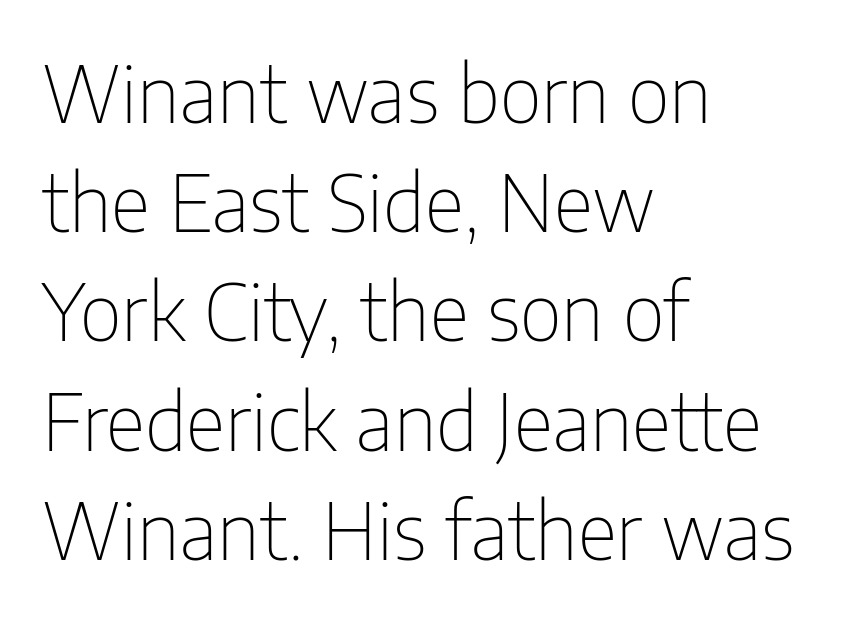
{"serif": "no", "italic": "no", "bold": "no", "weight": "thin", "width": "condensed", "stroke_contrast": "low", "x_height": "medium", "monospaced": "no", "underline": "no", "align": "left", "line_spacing": "normal", "line_spacing_ratio": 1.4, "letter_spacing": "normal", "letter_spacing_em": 0.0, "glyph_px": 78}
